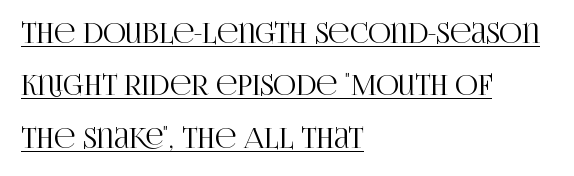
The image shows 28 px condensed serif type, upright; set left-aligned, line spacing 1.87x, normal letter spacing, underlined; high stroke contrast and a large x-height.
